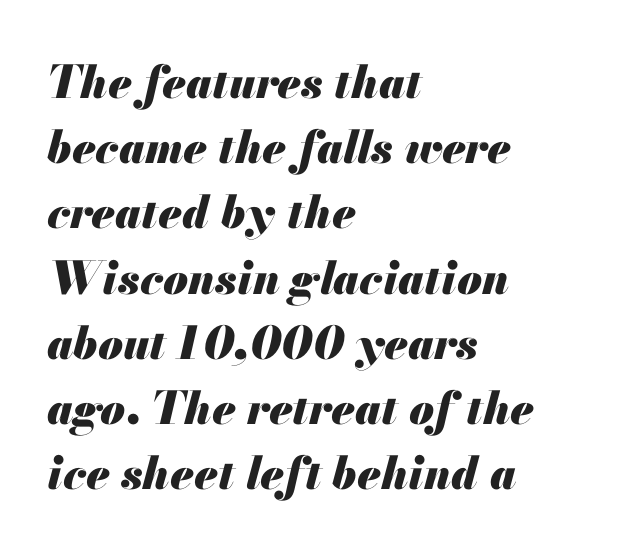
The image shows 45 px heavy type, italic (leaning right); set left-aligned, normal line spacing (1.45x), normal letter spacing, not underlined; medium stroke contrast and a small x-height.
